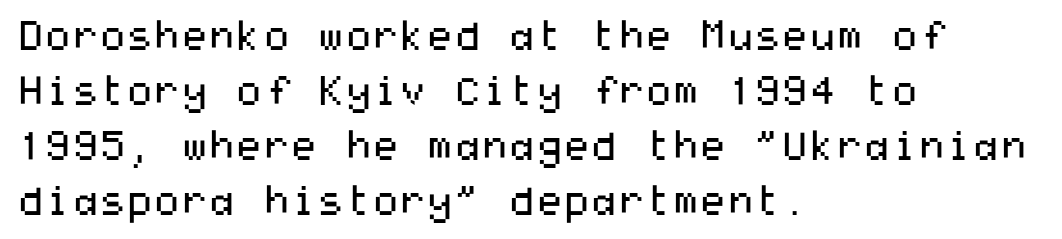
{"serif": "no", "italic": "no", "bold": "no", "weight": "regular", "width": "wide", "stroke_contrast": "medium", "x_height": "medium", "underline": "no", "align": "left", "line_spacing": "normal", "line_spacing_ratio": 1.41, "letter_spacing": "normal", "letter_spacing_em": 0.0, "glyph_px": 39}
